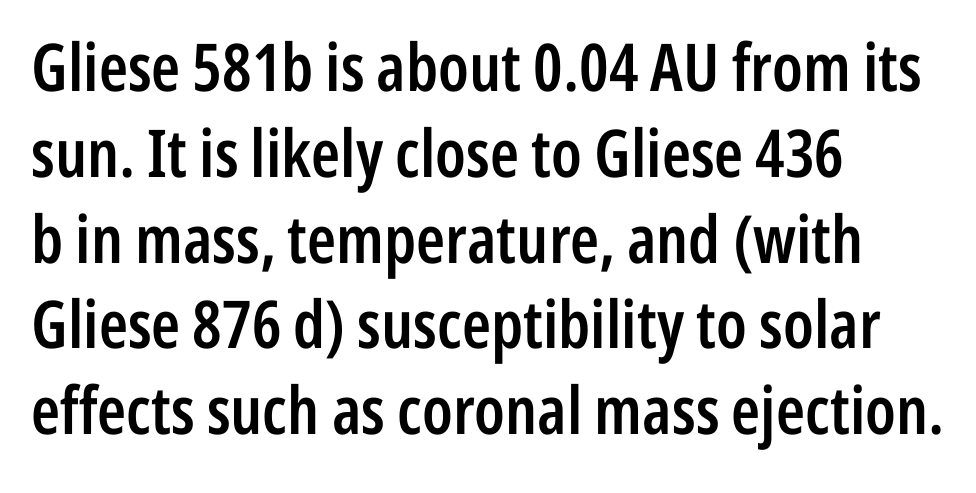
A typesetter would label this face a sans. Each new line begins a customary step beneath the previous one. The font is running at a semibold setting, under full bold. In CSS terms this would be text-align: left. Words float on clear page, feet unadorned. It's the straight-up-and-down kind of type.
